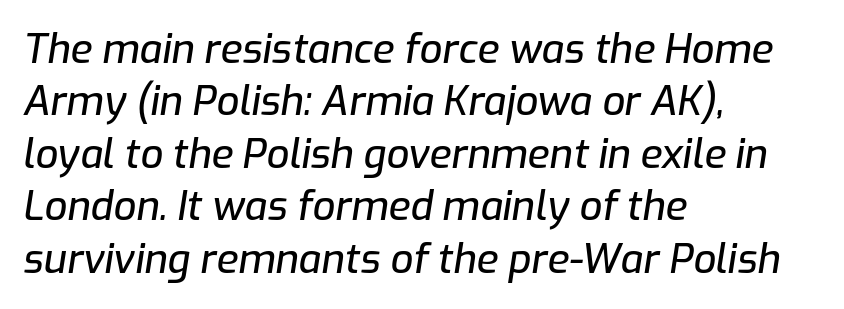
Q: Is the text italic (slanted)? A: Yes, it leans right by about 9 degrees.
Q: Is the text underlined? A: No.
Q: How is the paragraph aligned? A: Left-aligned.
Q: Is the spacing between letters normal or unusually wide? A: Normal.
Q: Is the spacing between lines tight, normal or loose? A: Normal.
Q: Width (condensed, normal, or wide)? A: Normal.
Q: Stroke contrast? A: Low.
Q: x-height? A: Medium.
Q: Monospaced? A: No.
